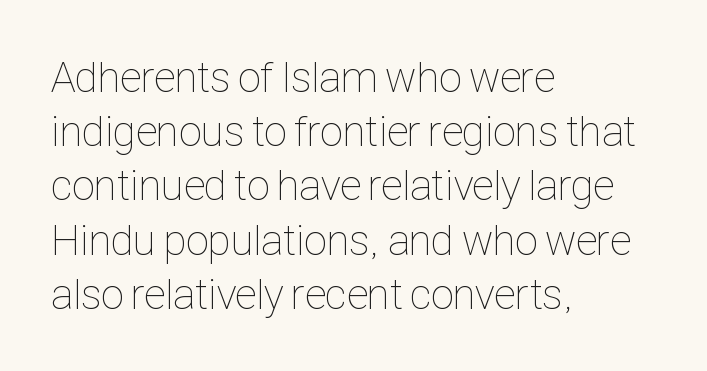
{"italic": "no", "bold": "no", "weight": "thin", "width": "condensed", "stroke_contrast": "low", "x_height": "medium", "monospaced": "no", "underline": "no", "align": "left", "line_spacing": "normal", "line_spacing_ratio": 1.26, "letter_spacing": "normal", "letter_spacing_em": 0.0, "glyph_px": 43}
